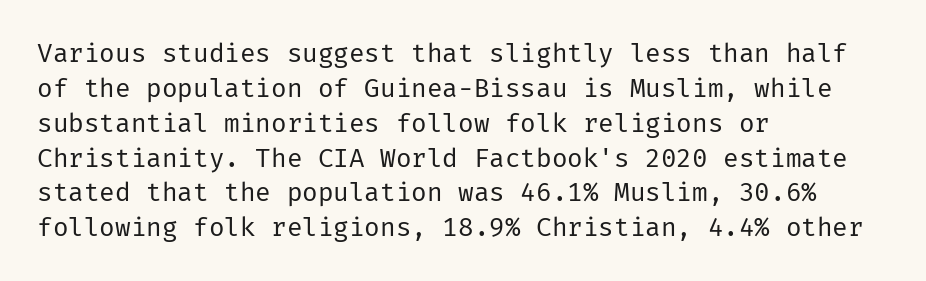
The strip under each line holds only bare page. Short note: letters normally spaced. The axis of the letterforms is exactly vertical. Line spacing here is normal. The rendering anchors every line to the left-hand side.
